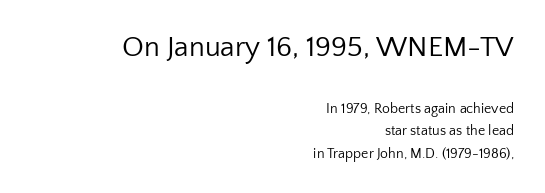
The image shows 29 px regular-weight sans-serif type, upright; set right-aligned, normal line spacing (1.61x), normal letter spacing, not underlined; the first (top) block is 2.07x larger; low stroke contrast and a medium x-height.
